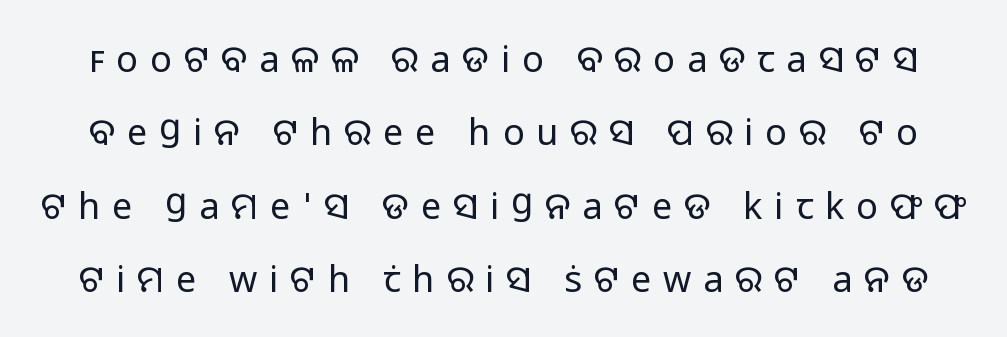
The image shows 36 px regular-weight sans-serif type, upright; set loose line spacing (2.04x), unusually wide letter spacing (+0.33 em), not underlined; low stroke contrast and a medium x-height.
